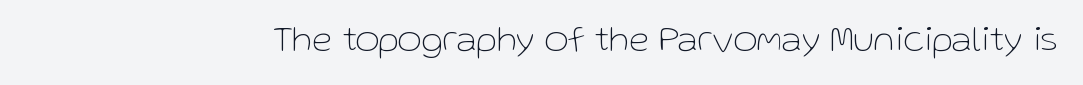
Is the type heavy? It reads as light-to-regular instead. Spacing verdict: proportional, widths tailored to each character. The rendering shows plain stroke endings on the letterforms — a sans-serif design. Type without underlining. Honestly, the letter spacing is just normal — you wouldn't notice it. Style check: upright.
